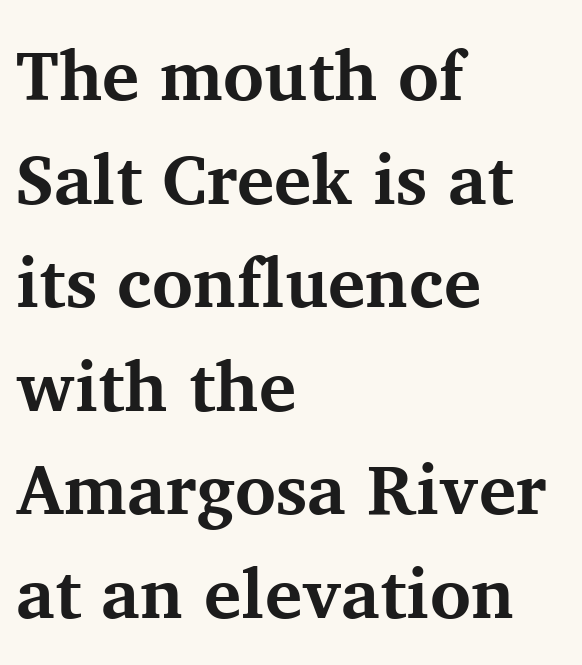
{"serif": "yes", "italic": "no", "bold": "yes", "weight": "bold", "width": "normal", "stroke_contrast": "medium", "x_height": "medium", "monospaced": "no", "underline": "no", "align": "left", "line_spacing": "normal", "line_spacing_ratio": 1.48, "letter_spacing": "normal", "letter_spacing_em": 0.0, "glyph_px": 70}
